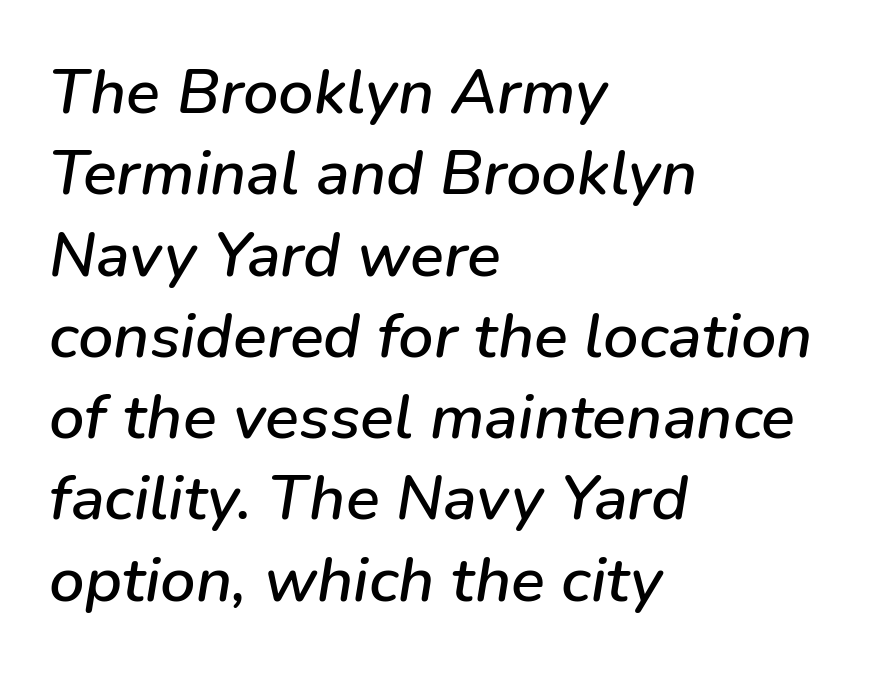
The image shows 63 px text type, italic (leaning right); set left-aligned, normal line spacing (1.29x), normal letter spacing, not underlined; low stroke contrast and a medium x-height.
